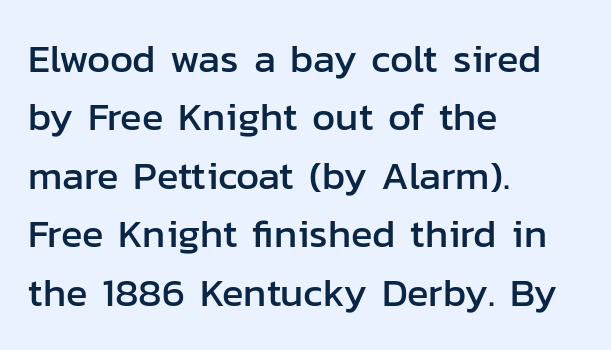
Decoration check: the copy has no underline. The specimen reads as upright at a glance. These lines are composed in type without serifs. A typesetter would call this zero additional tracking. Notice how descenders clear the ascenders below comfortably — that's standard leading. Compared with a centered layout, this one pins lines to the left instead.
